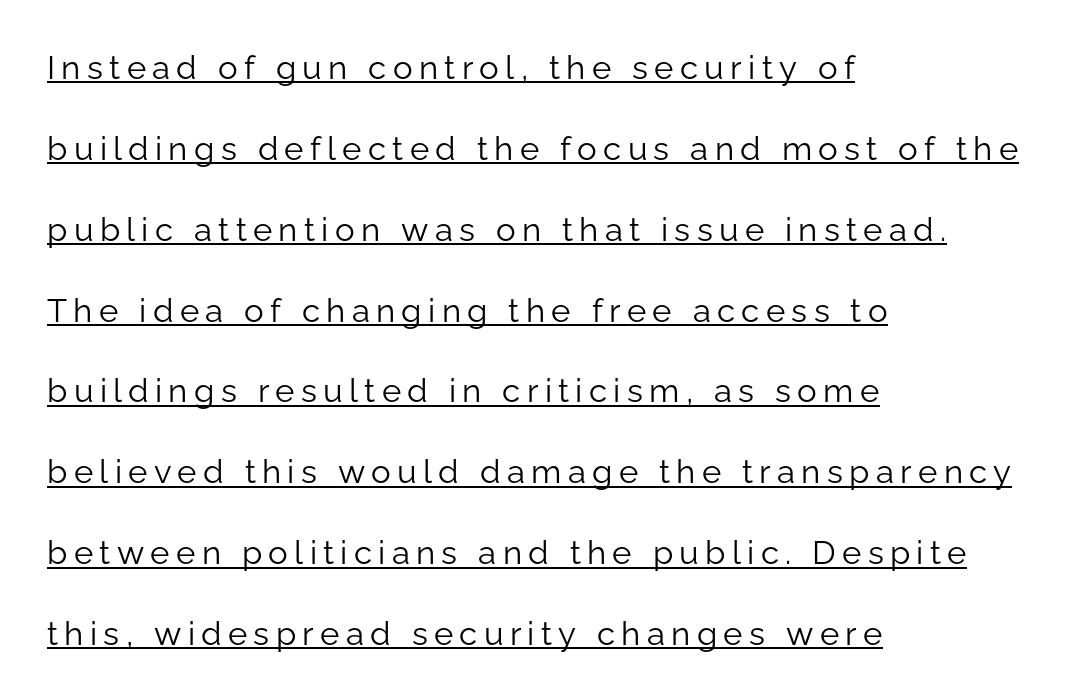
{"serif": "no", "italic": "no", "bold": "no", "weight": "light", "width": "normal", "stroke_contrast": "low", "x_height": "medium", "monospaced": "no", "underline": "yes", "align": "left", "line_spacing": "loose", "line_spacing_ratio": 2.45, "glyph_px": 33}
